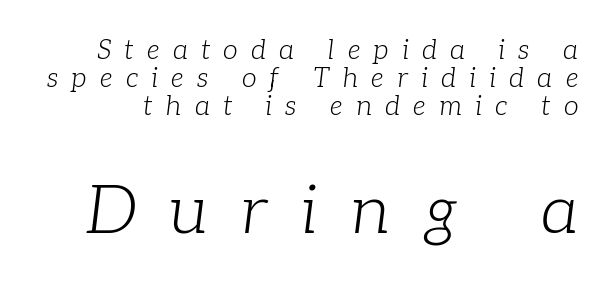
The image shows 67 px light serif type, italic (leaning right); set tight line spacing (1.04x), unusually wide letter spacing (+0.49 em), not underlined; the second (bottom) block is 2.48x larger; low stroke contrast and a medium x-height.
